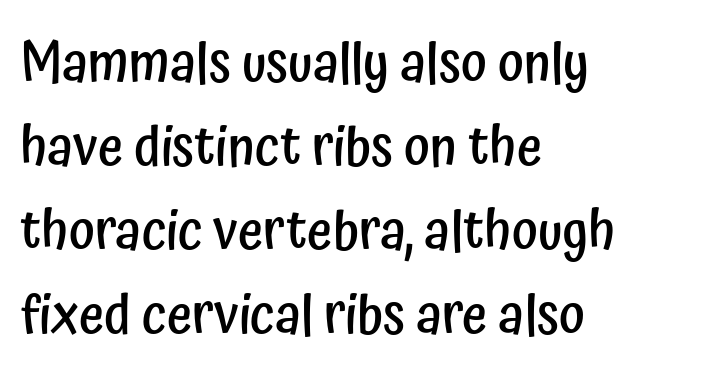
Q: Is the text bold? A: Semi-bold.
Q: Is the text italic (slanted)? A: No, it is upright.
Q: Is the typeface a serif or a sans-serif typeface? A: Sans-serif.
Q: Is the text underlined? A: No.
Q: How is the paragraph aligned? A: Left-aligned.
Q: Is the spacing between letters normal or unusually wide? A: Normal.
Q: Is the spacing between lines tight, normal or loose? A: Normal.
Q: Width (condensed, normal, or wide)? A: Condensed.
Q: Stroke contrast? A: Low.
Q: x-height? A: Medium.
Q: Monospaced? A: No.
